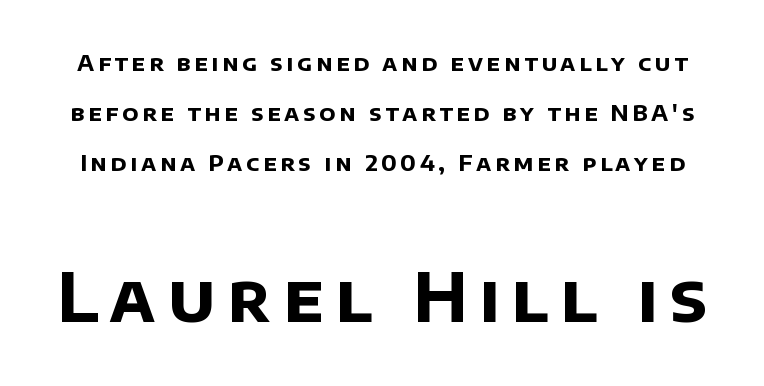
{"serif": "no", "bold": "yes", "weight": "bold", "width": "normal", "stroke_contrast": "low", "x_height": "large", "monospaced": "no", "underline": "no", "line_spacing": "loose", "line_spacing_ratio": 2.28, "larger_block": "second", "size_ratio": 3.05, "glyph_px": 67}
